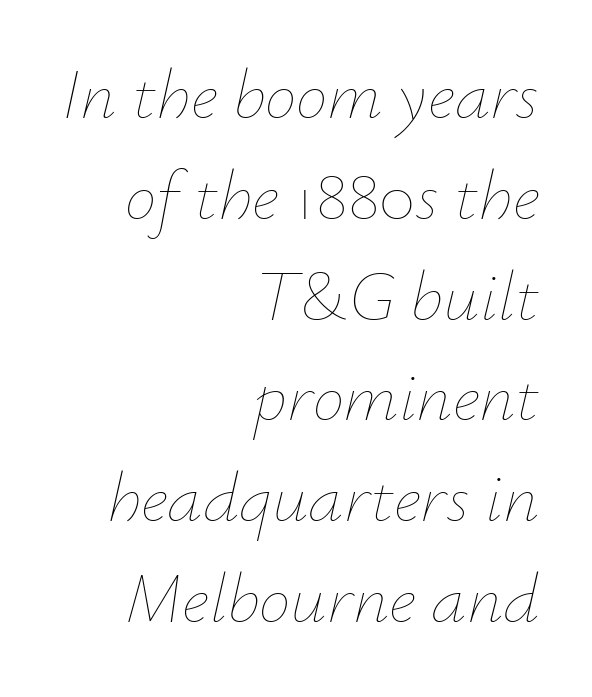
The image shows 71 px thin type, italic (leaning right); set right-aligned, normal line spacing (1.42x), normal letter spacing, not underlined; low stroke contrast and a small x-height.
